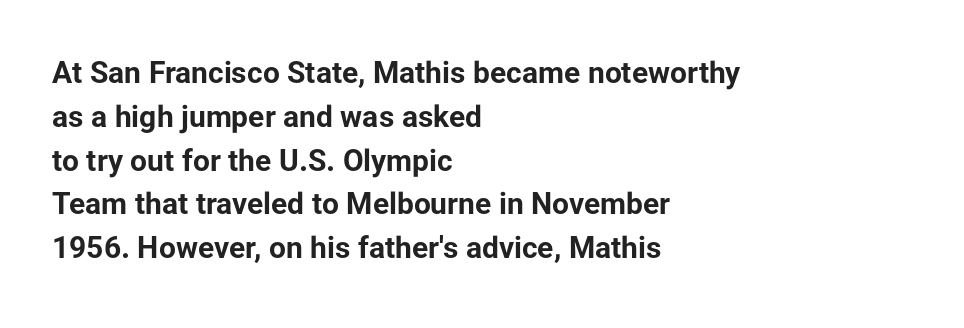
{"serif": "no", "italic": "no", "bold": "yes", "weight": "bold", "width": "normal", "stroke_contrast": "low", "x_height": "medium", "monospaced": "no", "underline": "no", "align": "left", "line_spacing": "normal", "line_spacing_ratio": 1.46, "letter_spacing": "normal", "letter_spacing_em": 0.0, "glyph_px": 30}
